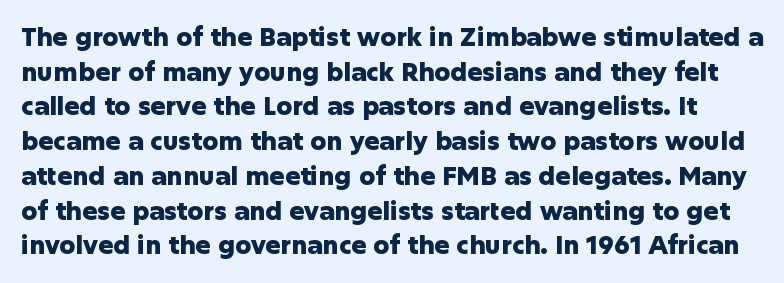
The image shows 25 px bold type, upright; set normal line spacing (1.39x), normal letter spacing, not underlined.
